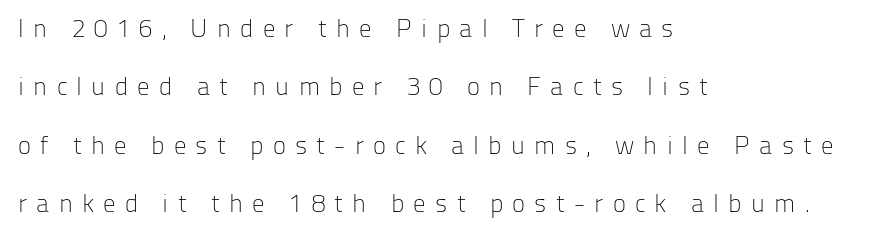
The image shows 25 px text type, upright; set left-aligned, loose line spacing (2.34x), unusually wide letter spacing (+0.37 em), not underlined.
